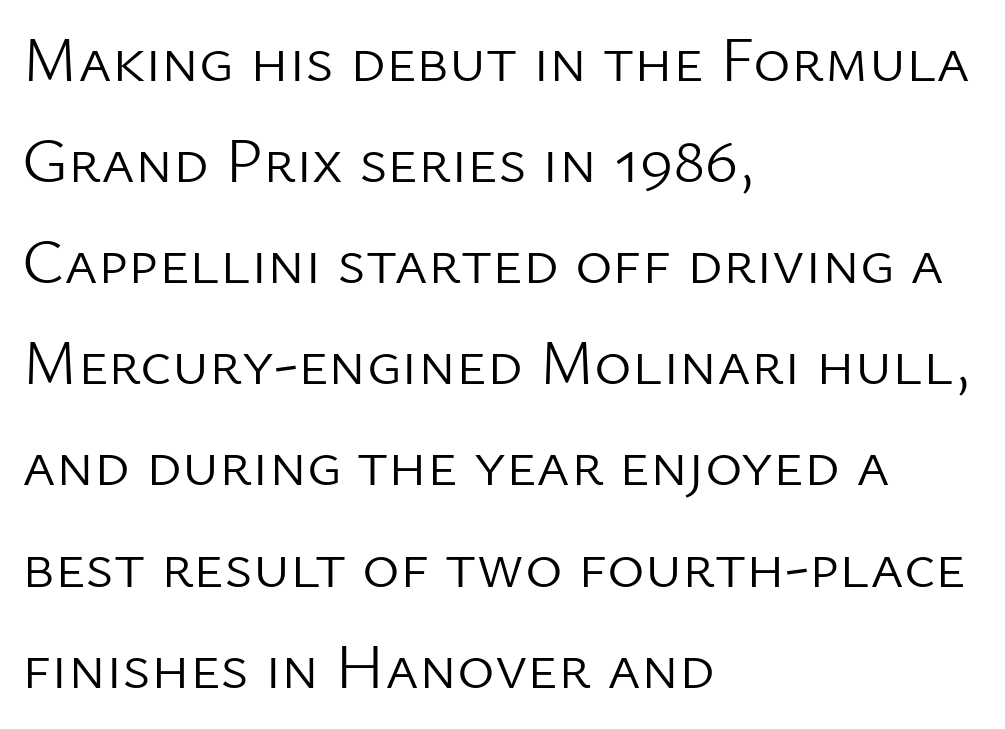
Q: Is the text bold? A: No.
Q: Is the text italic (slanted)? A: No, it is upright.
Q: Is the typeface a serif or a sans-serif typeface? A: Sans-serif.
Q: Is the text underlined? A: No.
Q: How is the paragraph aligned? A: Left-aligned.
Q: Is the spacing between letters normal or unusually wide? A: Normal.
Q: Is the spacing between lines tight, normal or loose? A: Normal.
Q: Width (condensed, normal, or wide)? A: Normal.
Q: Stroke contrast? A: Low.
Q: x-height? A: Medium.
Q: Monospaced? A: No.
